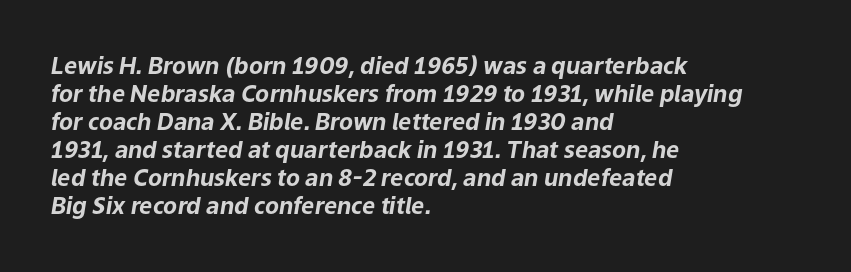
{"italic": "yes", "lean": "right", "slant_degrees": 9, "bold": "yes", "underline": "no", "align": "left", "line_spacing_ratio": 1.22, "letter_spacing": "normal", "letter_spacing_em": 0.0, "glyph_px": 23}
